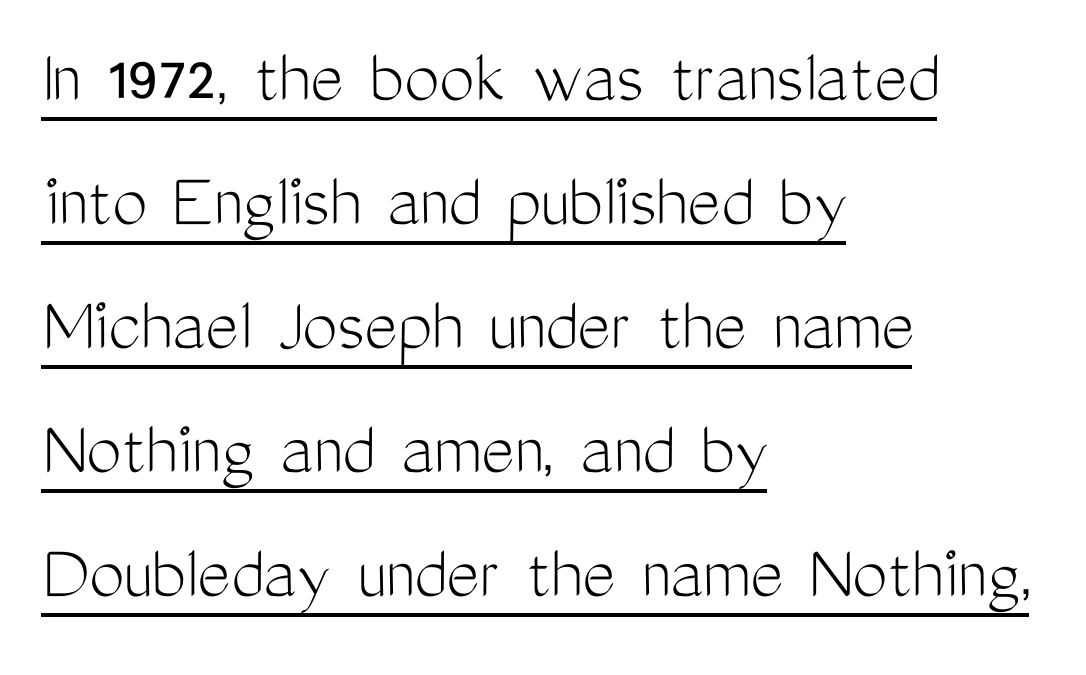
The image shows 79 px light, condensed sans-serif type, upright; set left-aligned, normal line spacing (1.57x), normal letter spacing, underlined; medium stroke contrast and a medium x-height.
